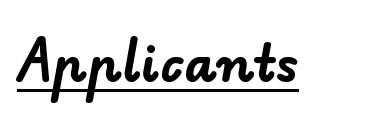
The image shows 50 px bold sans-serif type; set normal letter spacing, underlined; low stroke contrast and a small x-height.
